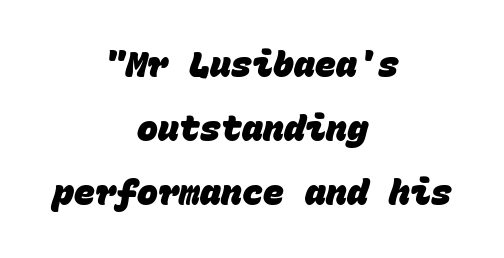
Look at the bottom of the vertical strokes: they stop flat, with no serifs. The strokes are fattened all the way to bold. The passage shown has conventional tracking throughout. Neither beginnings nor endings align; midpoints do.
